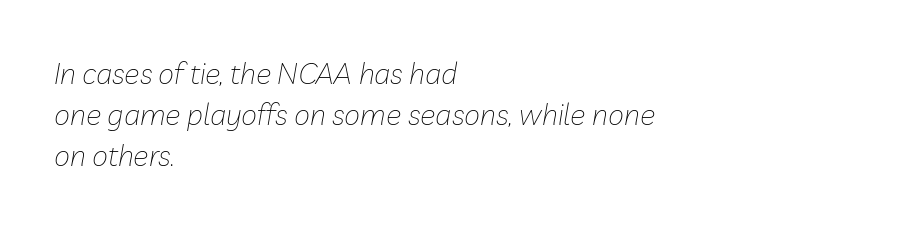
This is not heavy type; no bold has been used. The typesetter chose a ragged-right arrangement here. The rows are spaced the way most documents space them. Character widths vary here, with narrow letters taking less room than wide ones. Looking at the ascenders, they clearly lean. The glyphs are unaccompanied by any horizontal stroke below them.
